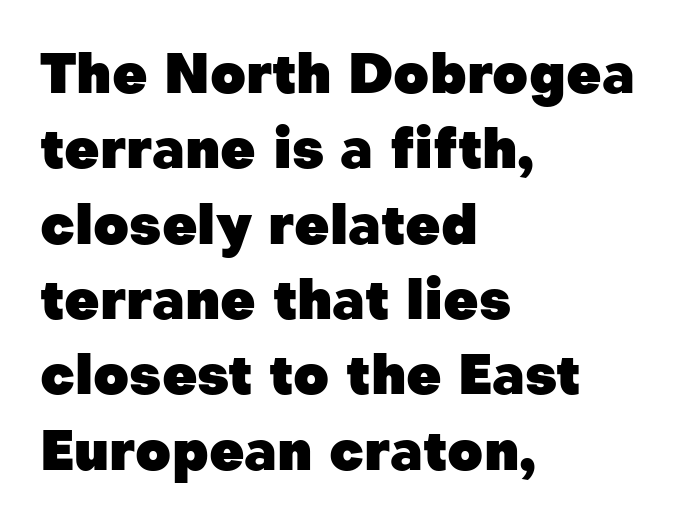
Q: Is the text bold? A: Yes.
Q: Is the text italic (slanted)? A: No, it is upright.
Q: Is the typeface a serif or a sans-serif typeface? A: Sans-serif.
Q: Is the text underlined? A: No.
Q: How is the paragraph aligned? A: Left-aligned.
Q: Is the spacing between letters normal or unusually wide? A: Normal.
Q: Is the spacing between lines tight, normal or loose? A: Normal.
Q: Width (condensed, normal, or wide)? A: Normal.
Q: Stroke contrast? A: Low.
Q: x-height? A: Medium.
Q: Monospaced? A: No.
